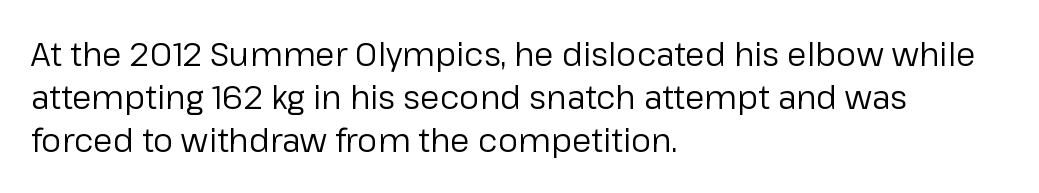
Q: Is the text bold? A: No.
Q: Is the text italic (slanted)? A: No, it is upright.
Q: Is the typeface a serif or a sans-serif typeface? A: Sans-serif.
Q: Is the text underlined? A: No.
Q: How is the paragraph aligned? A: Left-aligned.
Q: Is the spacing between letters normal or unusually wide? A: Normal.
Q: Is the spacing between lines tight, normal or loose? A: Normal.
Q: Width (condensed, normal, or wide)? A: Normal.
Q: Stroke contrast? A: Low.
Q: x-height? A: Medium.
Q: Monospaced? A: No.
